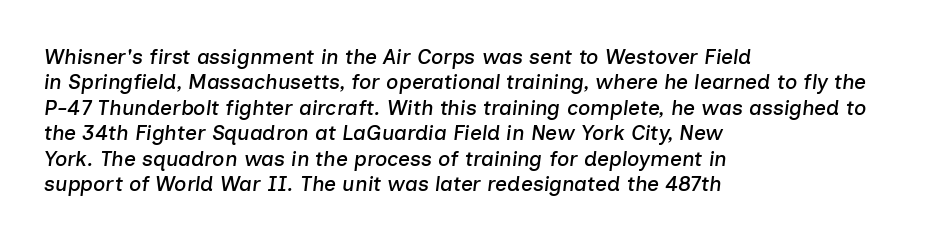
You could call the tracking neutral — neither tight nor loose. Descender tails drop into unmarked territory. Left-aligned paragraph, ragged on the right. Designer's note — italics engaged.
